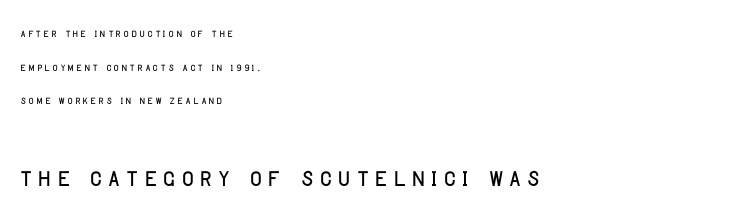
If you drew a line through each stem, it would be perfectly vertical. Observe the absence of serifs on each vertical stroke in this sample. Think of a printed novel: that variable character pitch is what you see here. Line starts are locked; line ends wander.
